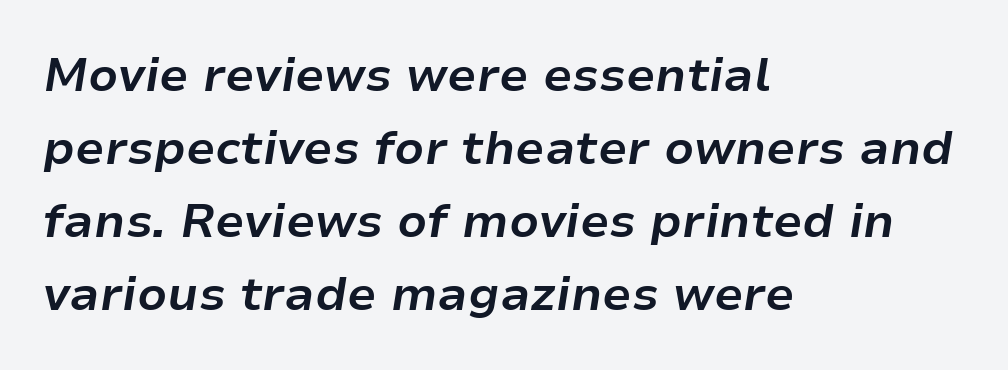
Lines of text with bare space underneath. This sample uses an oblique cut, with every glyph tilted off the vertical. Layout note: lines flush left. Chunky letters — that's bold for sure.
